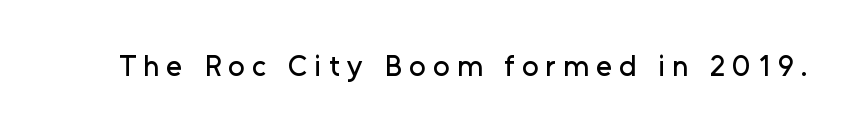
{"serif": "no", "italic": "no", "width": "normal", "stroke_contrast": "low", "x_height": "medium", "monospaced": "no", "underline": "no", "letter_spacing": "wide", "letter_spacing_em": 0.25, "glyph_px": 29}
